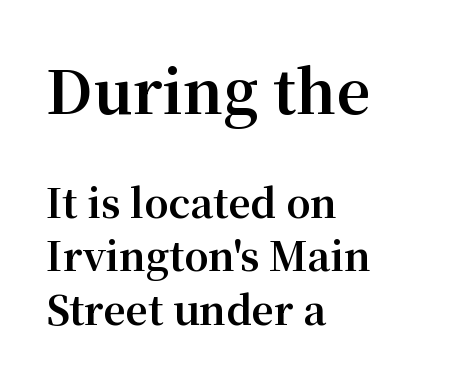
{"serif": "yes", "italic": "no", "bold": "yes", "weight": "bold", "width": "normal", "stroke_contrast": "medium", "x_height": "medium", "monospaced": "no", "underline": "no", "align": "left", "line_spacing": "normal", "line_spacing_ratio": 1.36, "letter_spacing": "normal", "letter_spacing_em": 0.0, "larger_block": "first", "size_ratio": 1.51, "glyph_px": 59}
